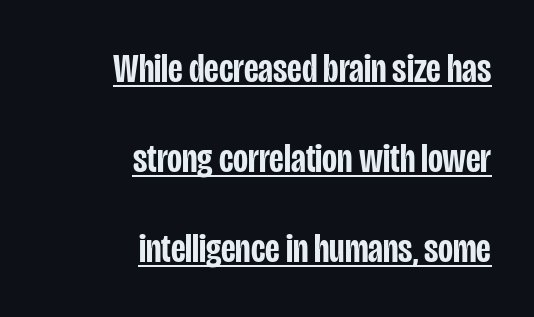
{"serif": "no", "italic": "no", "bold": "semi", "weight": "semibold", "width": "condensed", "stroke_contrast": "low", "x_height": "large", "monospaced": "no", "underline": "yes", "align": "right", "line_spacing": "loose", "line_spacing_ratio": 2.19, "letter_spacing": "normal", "letter_spacing_em": 0.0, "glyph_px": 41}
